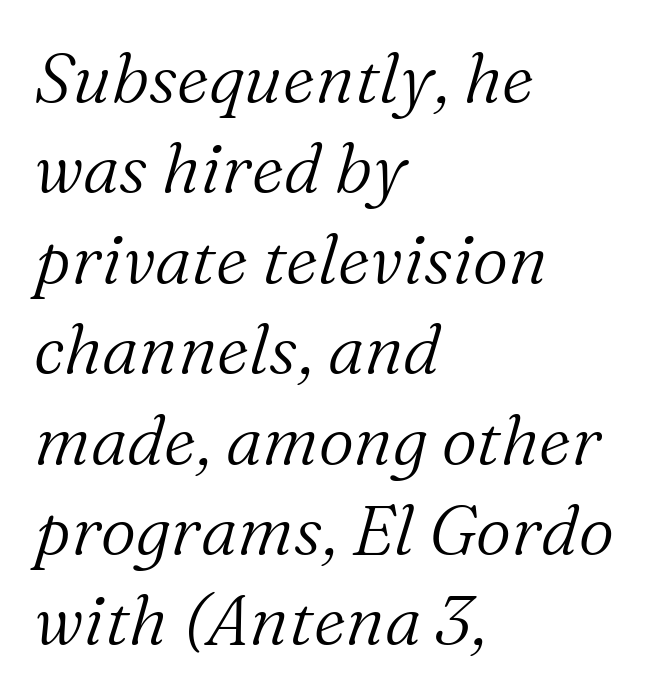
Q: Is the text bold? A: No.
Q: Is the text italic (slanted)? A: Yes, it leans right by about 16 degrees.
Q: Is the typeface a serif or a sans-serif typeface? A: Serif.
Q: Is the text underlined? A: No.
Q: How is the paragraph aligned? A: Left-aligned.
Q: Is the spacing between letters normal or unusually wide? A: Normal.
Q: Is the spacing between lines tight, normal or loose? A: Normal.
Q: Width (condensed, normal, or wide)? A: Normal.
Q: Stroke contrast? A: Medium.
Q: x-height? A: Medium.
Q: Monospaced? A: No.
